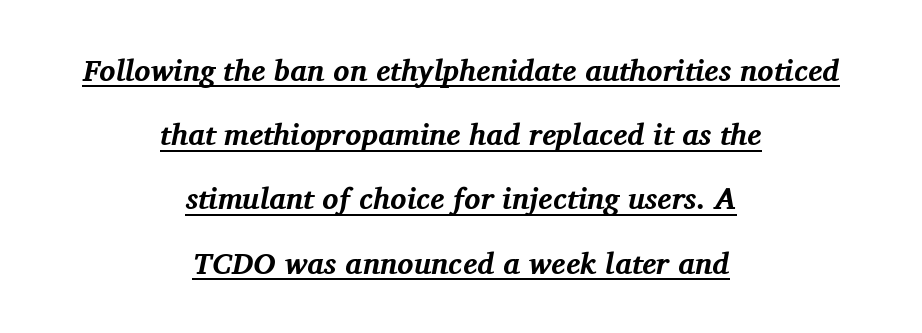
The image shows 30 px bold serif type, italic (leaning right); set centered, loose line spacing (2.14x), normal letter spacing, underlined; medium stroke contrast and a medium x-height.
